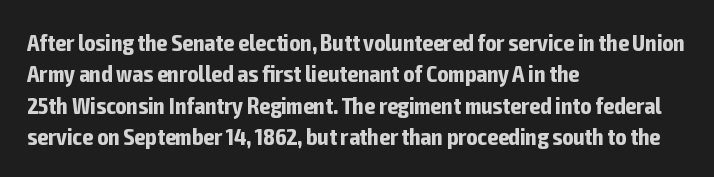
Q: Is the text bold? A: Yes.
Q: Is the text italic (slanted)? A: No, it is upright.
Q: Is the text underlined? A: No.
Q: How is the paragraph aligned? A: Left-aligned.
Q: Is the spacing between letters normal or unusually wide? A: Normal.
Q: Is the spacing between lines tight, normal or loose? A: Normal.
